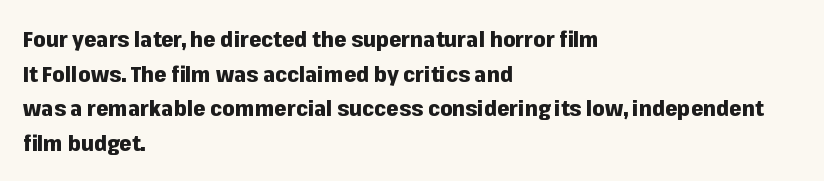
The image shows 22 px bold type, upright; set left-aligned, normal line spacing (1.57x), normal letter spacing, not underlined.
